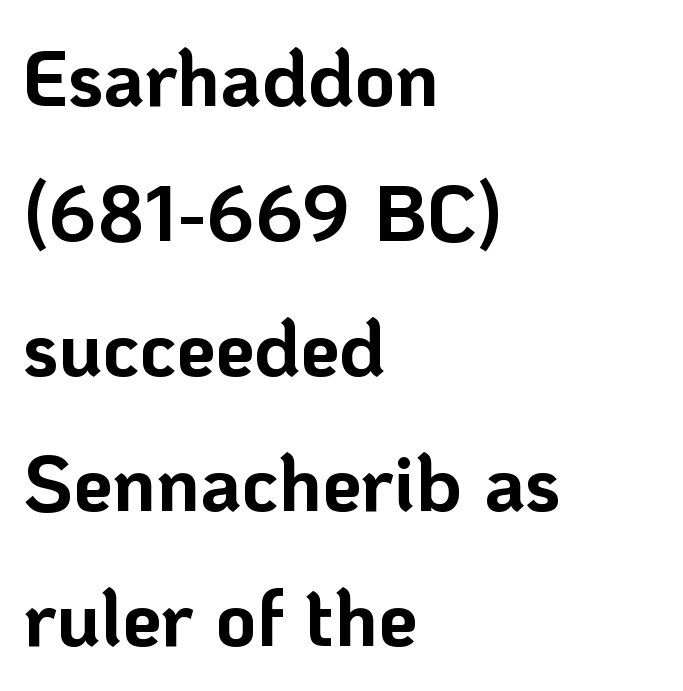
Q: Is the text bold? A: Yes.
Q: Is the text italic (slanted)? A: No, it is upright.
Q: Is the typeface a serif or a sans-serif typeface? A: Sans-serif.
Q: Is the text underlined? A: No.
Q: How is the paragraph aligned? A: Left-aligned.
Q: Is the spacing between letters normal or unusually wide? A: Normal.
Q: Width (condensed, normal, or wide)? A: Normal.
Q: Stroke contrast? A: Low.
Q: x-height? A: Medium.
Q: Monospaced? A: No.
